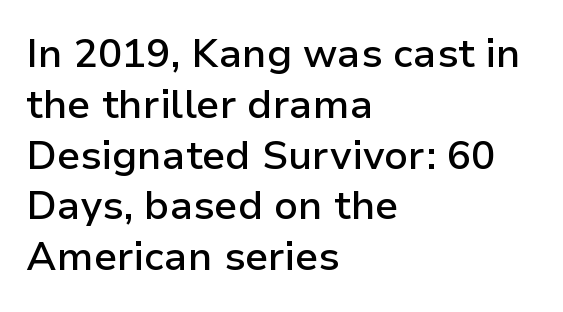
You could not count columns in this text — the font is proportionally spaced. The axis of the letterforms is exactly vertical. The rendering shows plain stroke endings on the letterforms — a sans-serif design. Compared with a centered layout, this one pins lines to the left instead.
